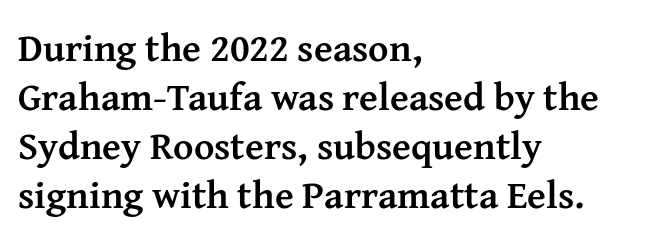
Q: Is the text bold? A: Yes.
Q: Is the text italic (slanted)? A: No, it is upright.
Q: Is the typeface a serif or a sans-serif typeface? A: Serif.
Q: Is the text underlined? A: No.
Q: How is the paragraph aligned? A: Left-aligned.
Q: Is the spacing between letters normal or unusually wide? A: Normal.
Q: Is the spacing between lines tight, normal or loose? A: Normal.
Q: Width (condensed, normal, or wide)? A: Normal.
Q: Stroke contrast? A: Medium.
Q: x-height? A: Medium.
Q: Monospaced? A: No.
